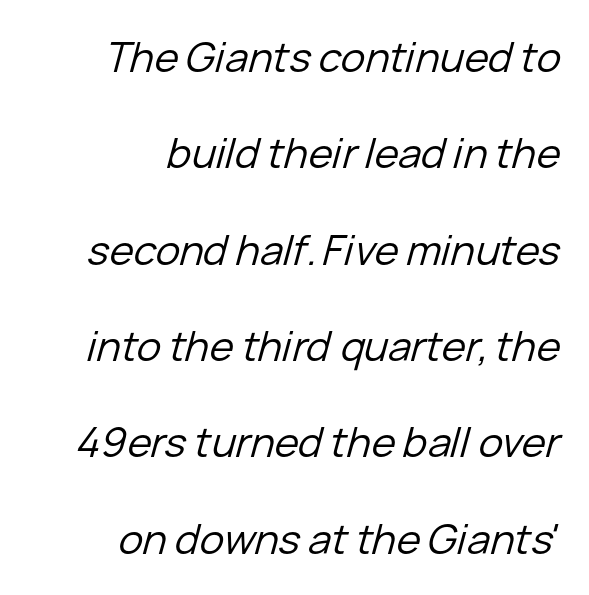
The image shows 41 px regular-weight type, italic (leaning right); set right-aligned, loose line spacing (2.35x), normal letter spacing, not underlined; low stroke contrast and a medium x-height.
